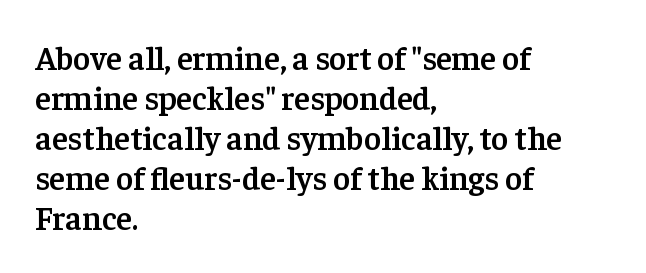
{"serif": "yes", "italic": "no", "bold": "semi", "weight": "semibold", "width": "normal", "stroke_contrast": "low", "x_height": "medium", "monospaced": "no", "underline": "no", "align": "left", "line_spacing_ratio": 1.21, "letter_spacing": "normal", "letter_spacing_em": 0.0, "glyph_px": 33}
